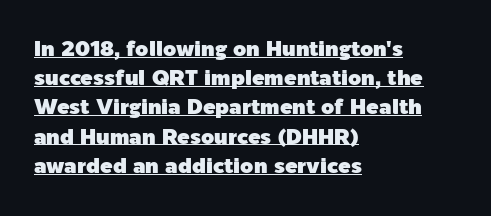
The rendering keeps characters at their native spacing. Descenders here cross a horizontal rule under the line. Is there much room between lines? A standard amount, neither cramped nor airy. Ascenders rise straight up at ninety degrees. Alignment: flush left.
